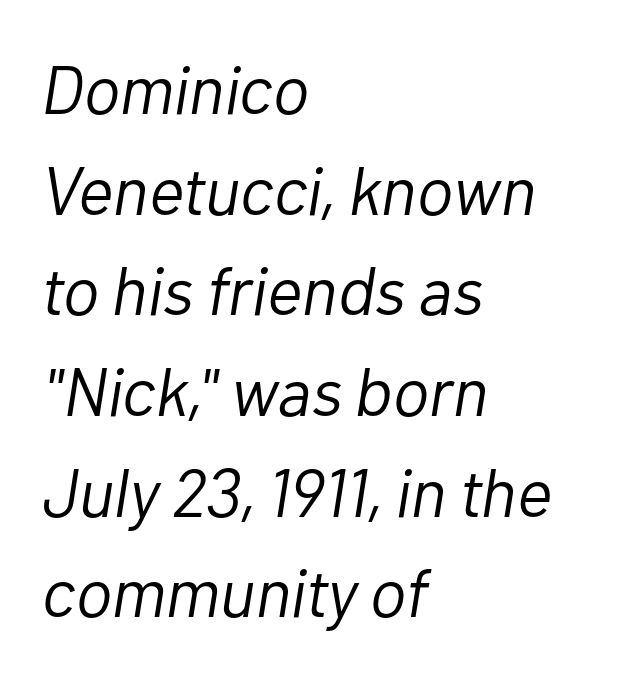
Q: Is the text bold? A: No.
Q: Is the text italic (slanted)? A: Yes, it leans right by about 10 degrees.
Q: Is the text underlined? A: No.
Q: How is the paragraph aligned? A: Left-aligned.
Q: Is the spacing between letters normal or unusually wide? A: Normal.
Q: Is the spacing between lines tight, normal or loose? A: Normal.
Q: Width (condensed, normal, or wide)? A: Normal.
Q: Stroke contrast? A: Low.
Q: x-height? A: Medium.
Q: Monospaced? A: No.
